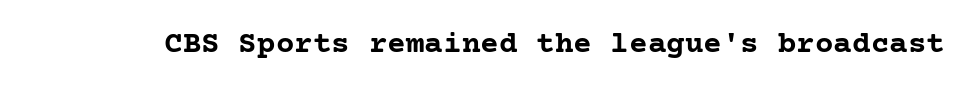
Q: Is the text bold? A: Yes.
Q: Is the text italic (slanted)? A: No, it is upright.
Q: Is the typeface a serif or a sans-serif typeface? A: Serif.
Q: Is the text underlined? A: No.
Q: Is the spacing between letters normal or unusually wide? A: Normal.
Q: Width (condensed, normal, or wide)? A: Normal.
Q: Stroke contrast? A: Low.
Q: x-height? A: Medium.
